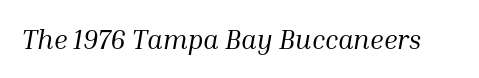
Q: Is the text bold? A: No.
Q: Is the text italic (slanted)? A: Yes, it leans right by about 10 degrees.
Q: Is the text underlined? A: No.
Q: Is the spacing between letters normal or unusually wide? A: Normal.
